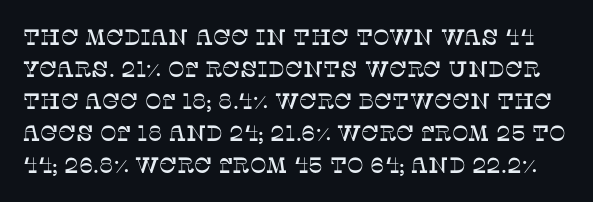
The image shows 22 px text type, upright; set normal line spacing (1.46x), normal letter spacing, not underlined.
